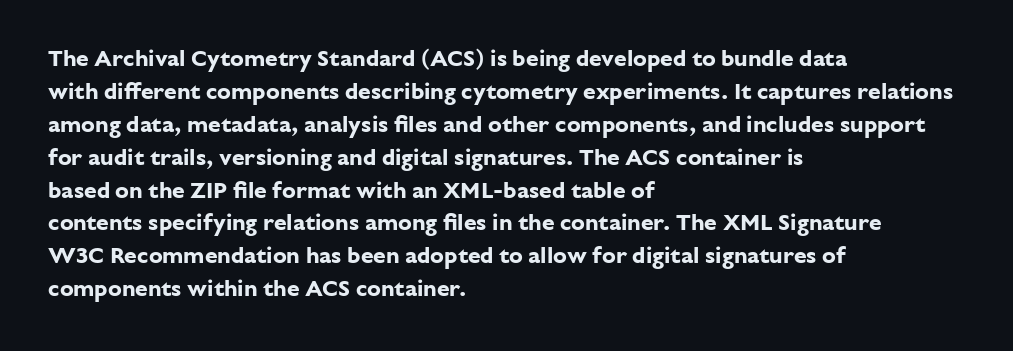
{"italic": "no", "bold": "yes", "underline": "no", "align": "left", "line_spacing": "normal", "line_spacing_ratio": 1.43, "letter_spacing": "normal", "letter_spacing_em": 0.0, "glyph_px": 23}
